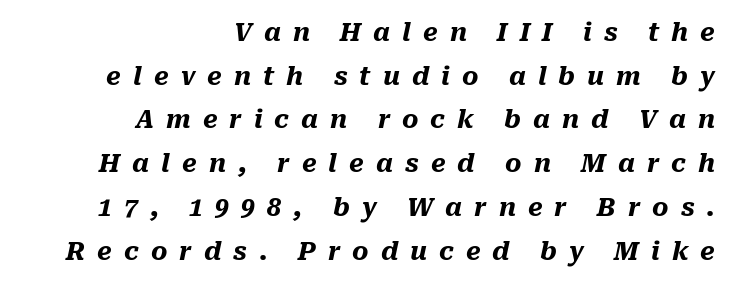
The image shows 25 px bold type, italic (leaning right); set right-aligned, line spacing 1.75x, unusually wide letter spacing (+0.48 em), not underlined.
